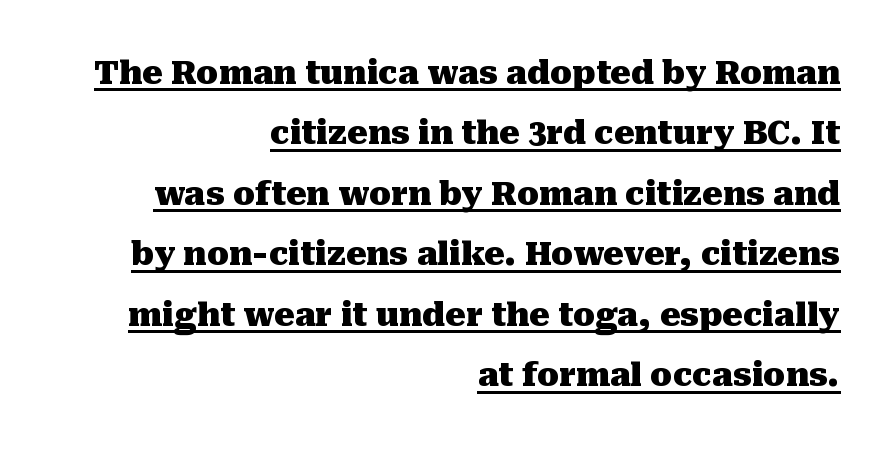
The image shows 32 px heavy serif type, upright; set right-aligned, line spacing 1.89x, normal letter spacing, underlined; medium stroke contrast and a medium x-height.
